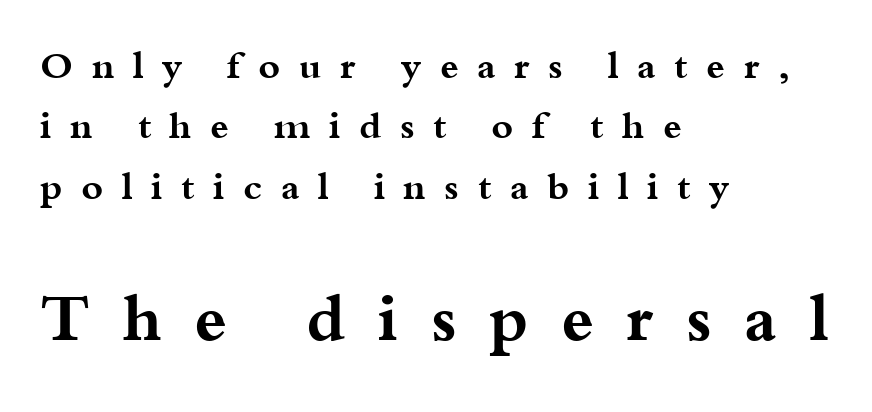
The image shows 65 px bold, wide serif type, upright; set left-aligned, normal line spacing (1.63x), unusually wide letter spacing (+0.5 em), not underlined; the second (bottom) block is 1.76x larger; medium stroke contrast and a small x-height.
